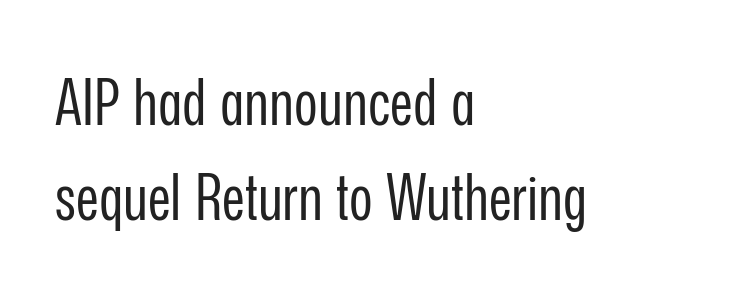
The image shows 64 px regular-weight, condensed sans-serif type, upright; set left-aligned, normal line spacing (1.49x), normal letter spacing, not underlined; low stroke contrast and a medium x-height.
